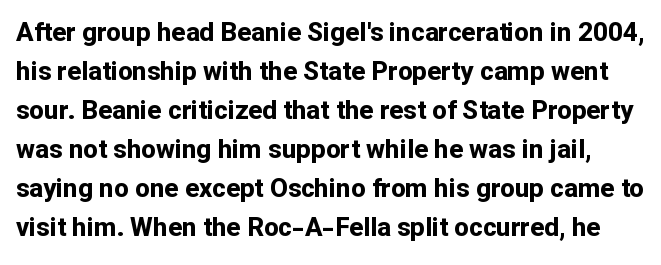
Q: Is the text bold? A: Yes.
Q: Is the text italic (slanted)? A: No, it is upright.
Q: Is the text underlined? A: No.
Q: Is the spacing between letters normal or unusually wide? A: Normal.
Q: Is the spacing between lines tight, normal or loose? A: Normal.
